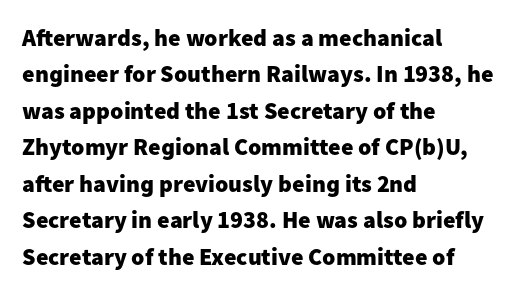
The designer left line spacing at the default. The horizontal fit of the characters is conventional and even. The specimen reads as upright at a glance. The passage shown is not underscored anywhere. The letters are bold, with thick, heavy strokes.
